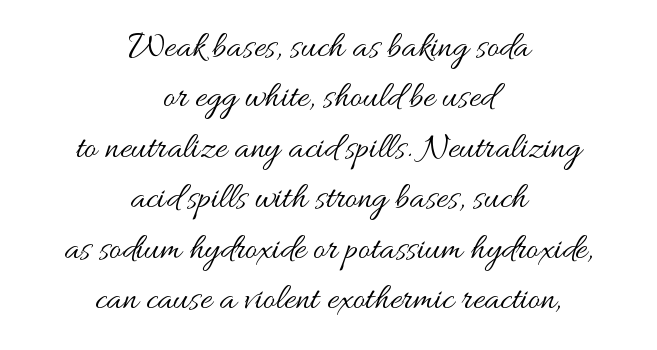
Q: Is the text bold? A: No.
Q: Is the text italic (slanted)? A: Yes.
Q: Is the text underlined? A: No.
Q: How is the paragraph aligned? A: Centered.
Q: Is the spacing between letters normal or unusually wide? A: Normal.
Q: Is the spacing between lines tight, normal or loose? A: Normal.
Q: Width (condensed, normal, or wide)? A: Wide.
Q: Stroke contrast? A: Medium.
Q: x-height? A: Small.
Q: Monospaced? A: No.
